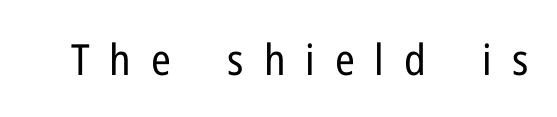
{"serif": "no", "italic": "no", "bold": "no", "weight": "regular", "width": "condensed", "stroke_contrast": "low", "x_height": "medium", "monospaced": "no", "underline": "no", "letter_spacing": "wide", "letter_spacing_em": 0.46, "glyph_px": 43}
